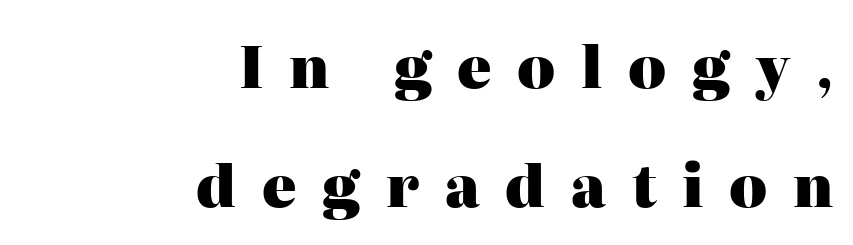
The image shows 57 px heavy serif type, upright; set right-aligned, loose line spacing (2.08x), unusually wide letter spacing (+0.45 em), not underlined; high stroke contrast and a medium x-height.
